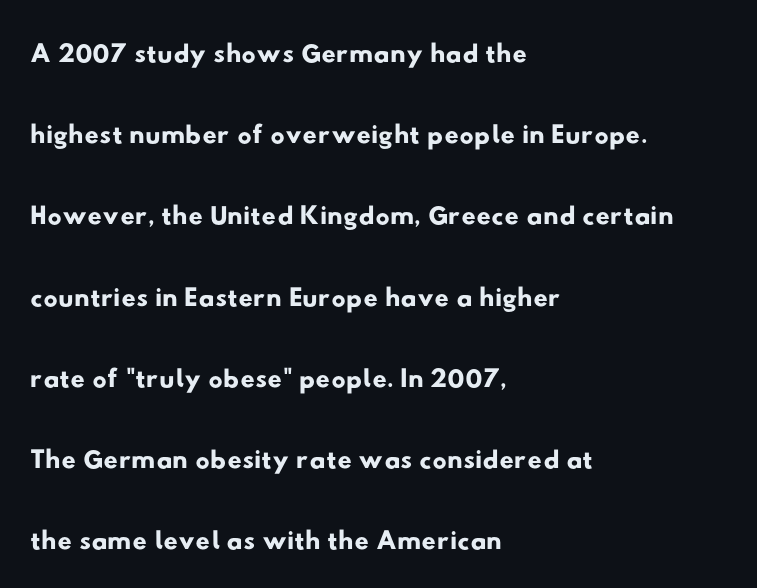
Q: Is the typeface a serif or a sans-serif typeface? A: Sans-serif.
Q: Is the text underlined? A: No.
Q: How is the paragraph aligned? A: Left-aligned.
Q: Is the spacing between letters normal or unusually wide? A: Normal.
Q: Is the spacing between lines tight, normal or loose? A: Loose.
Q: Width (condensed, normal, or wide)? A: Wide.
Q: Stroke contrast? A: Low.
Q: x-height? A: Small.
Q: Monospaced? A: No.
